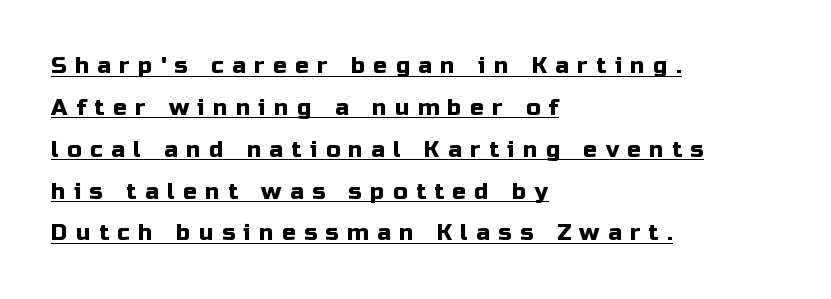
How are the letters spaced? Widely, with obvious added tracking. Italic: no, the glyphs are upright roman. The compositor pushed each line to the left boundary. The rendered words wear a rule along their underside.
